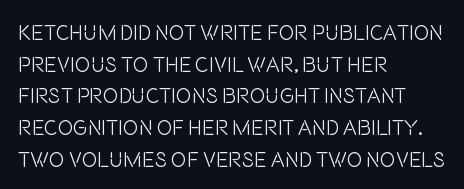
{"italic": "no", "bold": "no", "underline": "no", "align": "left", "line_spacing": "normal", "line_spacing_ratio": 1.51, "letter_spacing": "normal", "letter_spacing_em": 0.0, "glyph_px": 21}
